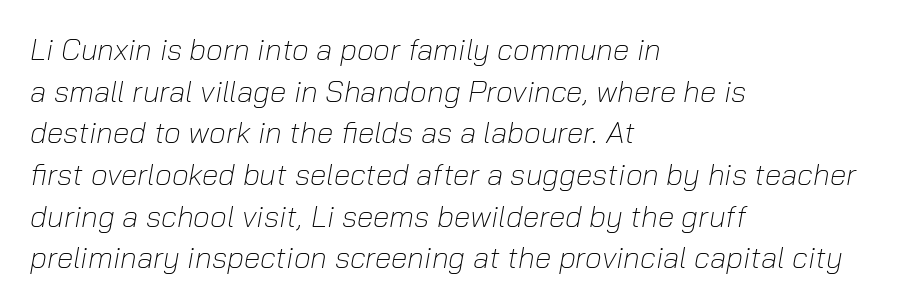
{"italic": "yes", "lean": "right", "slant_degrees": 10, "bold": "no", "weight": "light", "width": "normal", "stroke_contrast": "low", "x_height": "medium", "monospaced": "no", "underline": "no", "align": "left", "line_spacing": "normal", "line_spacing_ratio": 1.39, "letter_spacing": "normal", "letter_spacing_em": 0.0, "glyph_px": 30}
